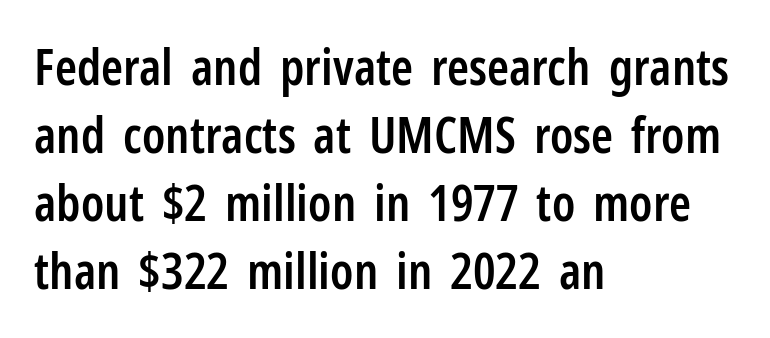
On the weight axis this lands at semibold, roughly 600. The vertical gap from one line to the next is medium. You could not count columns in this text — the font is proportionally spaced. The font family rendered here belongs to the sans-serif group. Short and long lines alike share a common starting point at left. The gap between lines stays unmarked.
